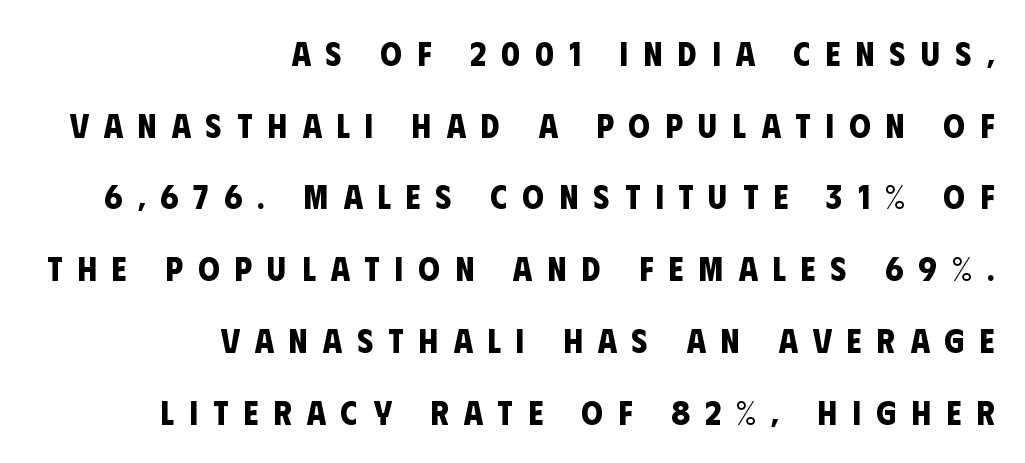
The image shows 34 px bold, condensed sans-serif type; set right-aligned, loose line spacing (2.11x), unusually wide letter spacing (+0.45 em), not underlined; low stroke contrast and a large x-height.
